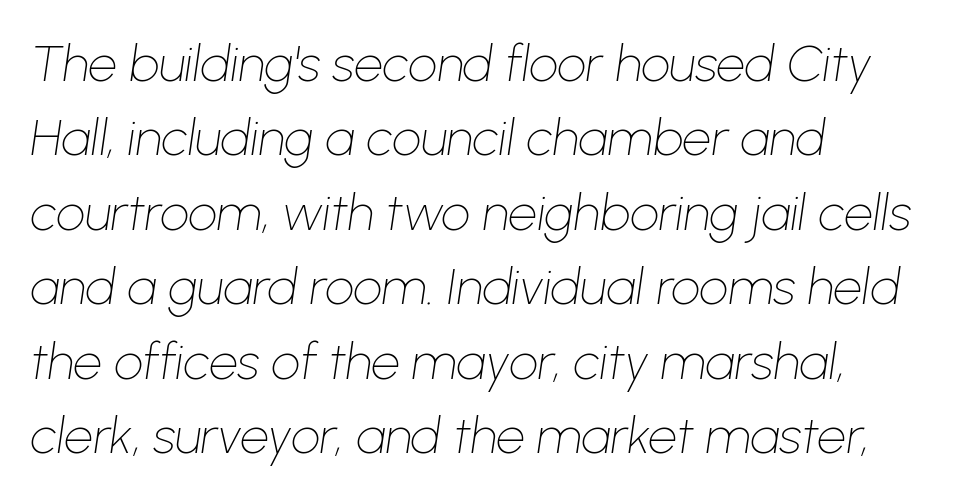
The image shows 51 px thin type, italic (leaning right); set left-aligned, normal line spacing (1.46x), normal letter spacing, not underlined; low stroke contrast and a medium x-height.
